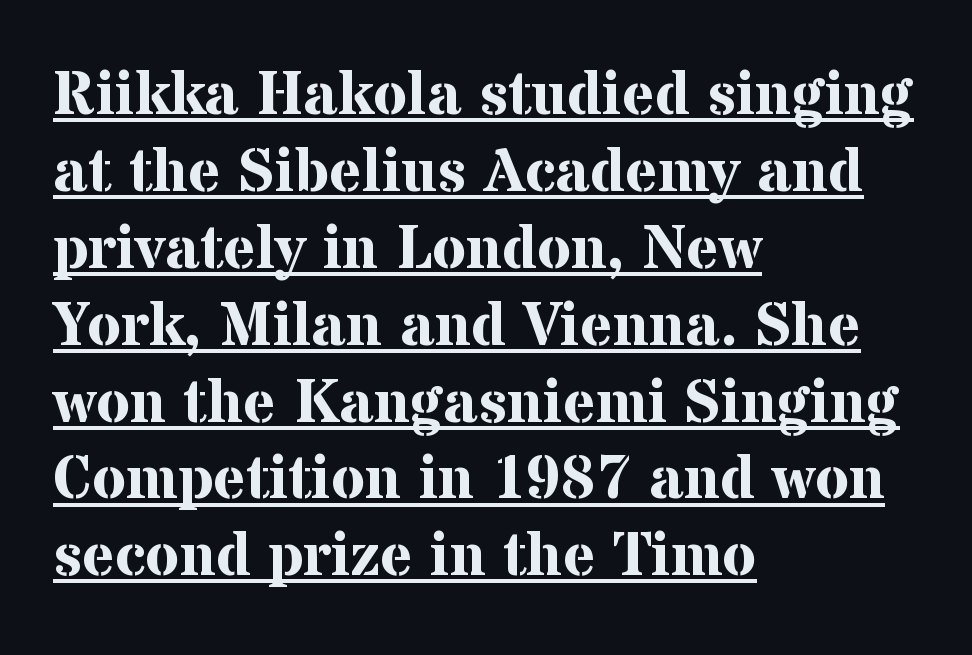
{"serif": "yes", "italic": "no", "bold": "yes", "weight": "bold", "width": "normal", "stroke_contrast": "medium", "x_height": "medium", "monospaced": "no", "underline": "yes", "align": "left", "line_spacing_ratio": 1.24, "letter_spacing": "normal", "letter_spacing_em": 0.0, "glyph_px": 62}
